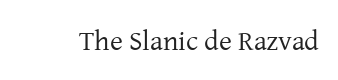
{"serif": "yes", "italic": "no", "bold": "no", "weight": "regular", "width": "normal", "stroke_contrast": "low", "x_height": "medium", "monospaced": "no", "underline": "no", "letter_spacing": "normal", "letter_spacing_em": 0.0, "glyph_px": 28}
